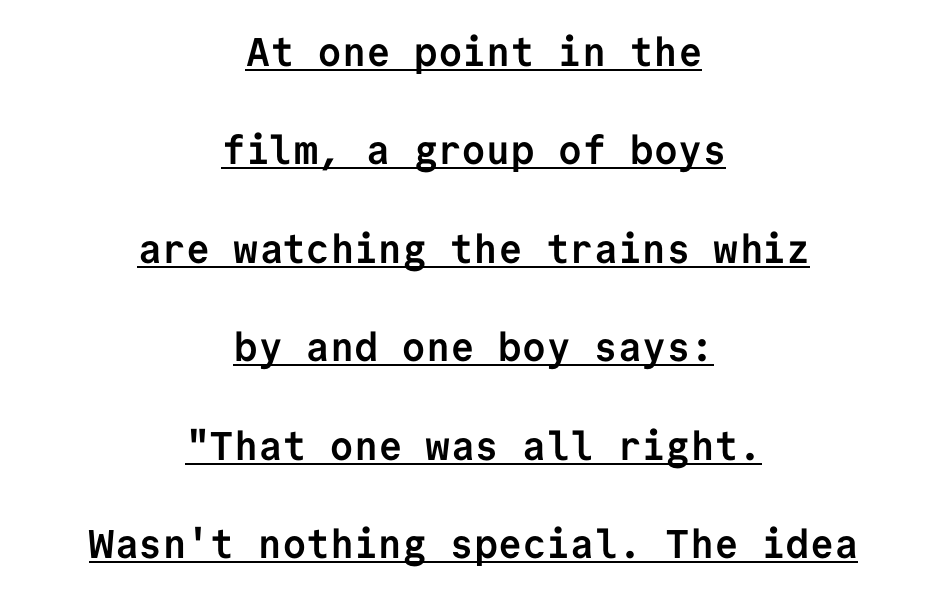
Q: Is the text bold? A: Yes.
Q: Is the text italic (slanted)? A: No, it is upright.
Q: Is the typeface a serif or a sans-serif typeface? A: Sans-serif.
Q: Is the text underlined? A: Yes.
Q: How is the paragraph aligned? A: Centered.
Q: Is the spacing between letters normal or unusually wide? A: Normal.
Q: Is the spacing between lines tight, normal or loose? A: Loose.
Q: Width (condensed, normal, or wide)? A: Normal.
Q: Stroke contrast? A: Low.
Q: x-height? A: Medium.
Q: Monospaced? A: Yes.
